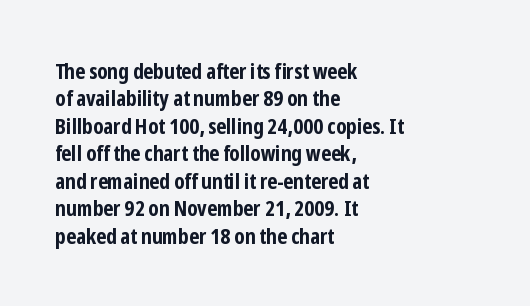
Q: Is the text bold? A: Yes.
Q: Is the text italic (slanted)? A: No, it is upright.
Q: Is the text underlined? A: No.
Q: How is the paragraph aligned? A: Left-aligned.
Q: Is the spacing between letters normal or unusually wide? A: Normal.
Q: Is the spacing between lines tight, normal or loose? A: Normal.
